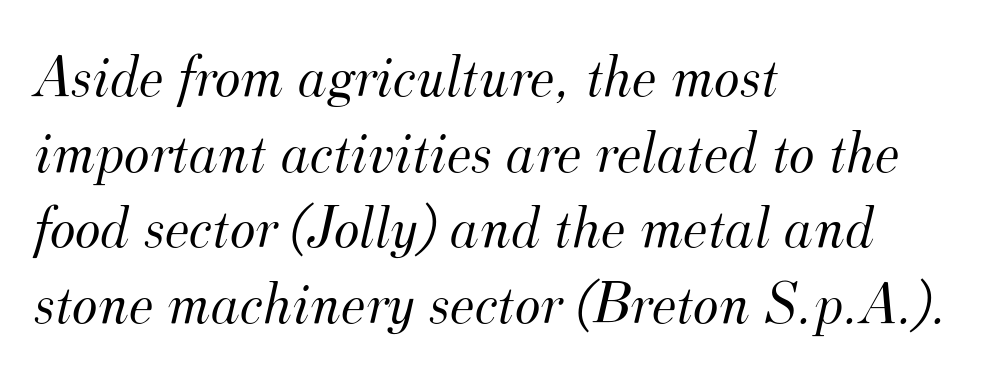
These lines are composed in type with serifs. Words appear dense and cohesive because spacing is normal. In CSS terms this would be text-align: left. These lines were composed using italics. The typesetting does not lean heavy: it is not bold. A bare baseline throughout the passage.
